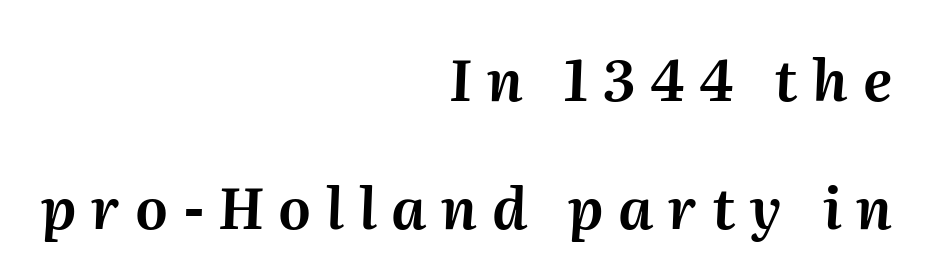
{"italic": "yes", "lean": "right", "slant_degrees": 2, "width": "normal", "stroke_contrast": "medium", "x_height": "medium", "monospaced": "no", "underline": "no", "align": "right", "line_spacing": "loose", "line_spacing_ratio": 2.24, "letter_spacing": "wide", "letter_spacing_em": 0.26, "glyph_px": 57}
